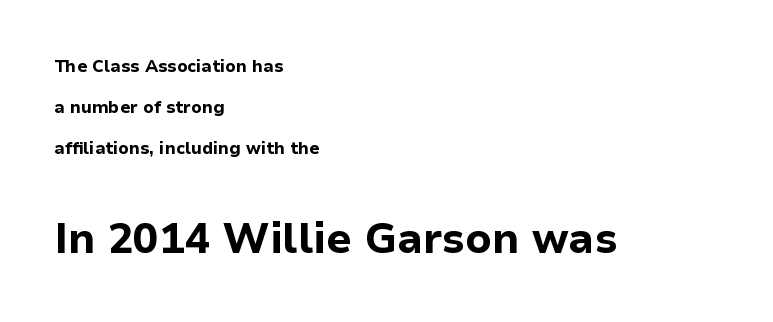
Q: Is the text bold? A: Yes.
Q: Is the text italic (slanted)? A: No, it is upright.
Q: Is the typeface a serif or a sans-serif typeface? A: Sans-serif.
Q: Is the text underlined? A: No.
Q: How is the paragraph aligned? A: Left-aligned.
Q: Is the spacing between letters normal or unusually wide? A: Normal.
Q: Is the spacing between lines tight, normal or loose? A: Loose.
Q: Which block of text is set in a larger size, the first (top) or the second (bottom)? A: The second (bottom) one.
Q: Width (condensed, normal, or wide)? A: Normal.
Q: Stroke contrast? A: Low.
Q: x-height? A: Medium.
Q: Monospaced? A: No.
